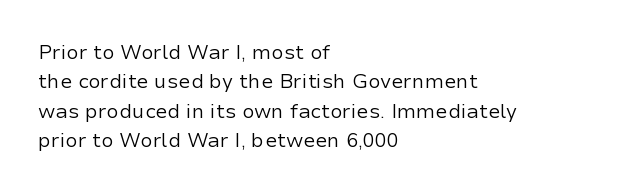
Q: Is the text bold? A: No.
Q: Is the text italic (slanted)? A: No, it is upright.
Q: Is the text underlined? A: No.
Q: How is the paragraph aligned? A: Left-aligned.
Q: Is the spacing between letters normal or unusually wide? A: Normal.
Q: Is the spacing between lines tight, normal or loose? A: Normal.
